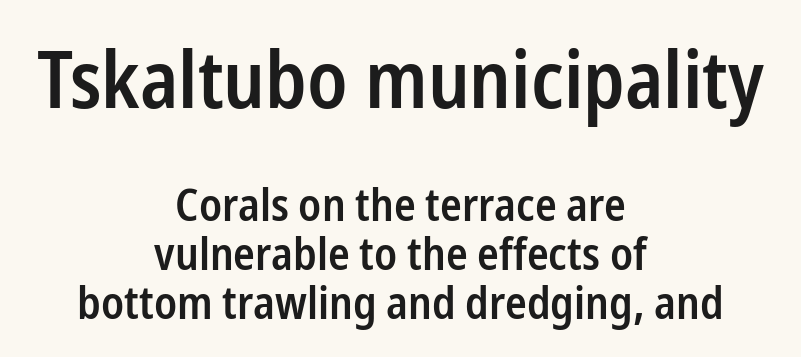
In terms of letterform style, serifs are entirely absent. A centered setting, common on invitations and titles, is used for this passage. A fair bit of extra ink — the face is semibold, not bold. Standard letterfit; no display-style spreading of the glyphs. If you drew a line through each stem, it would be perfectly vertical. The lines are packed closely together with very little leading.
